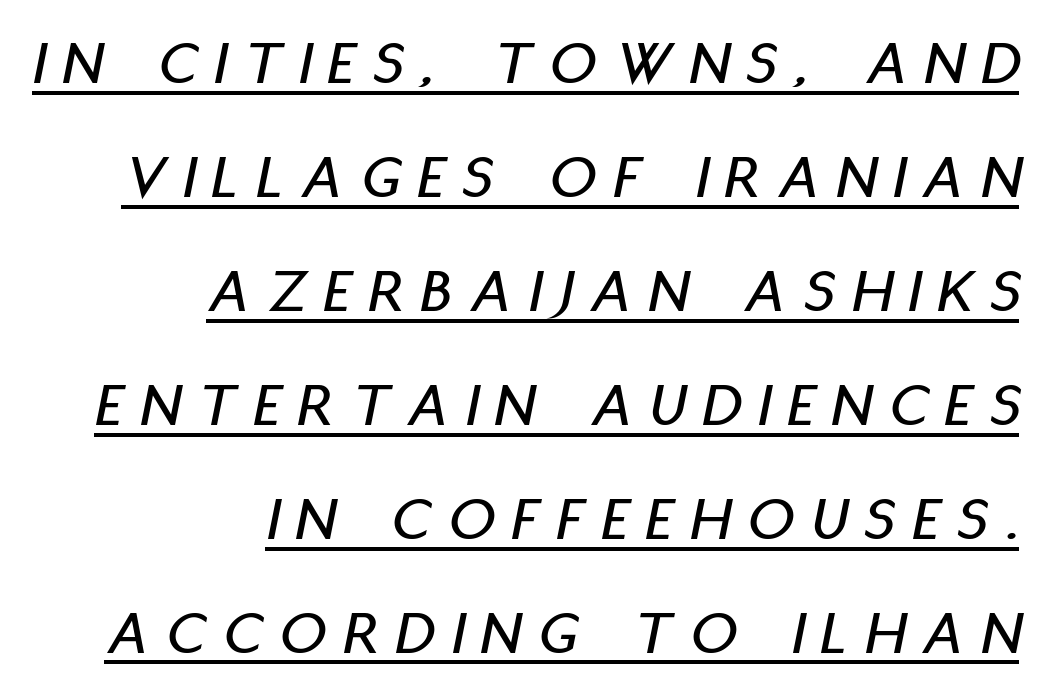
The image shows 64 px condensed type, italic (leaning right); set right-aligned, line spacing 1.78x, unusually wide letter spacing (+0.29 em), underlined; low stroke contrast and a large x-height.
